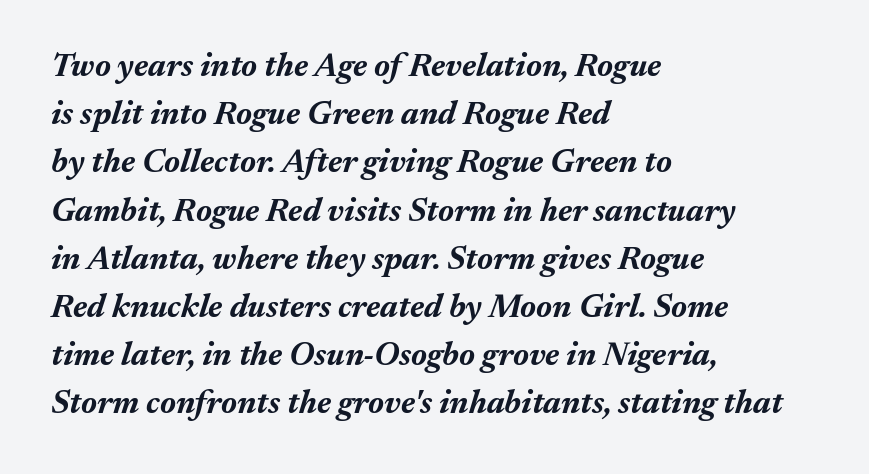
The image shows 33 px bold type, italic (leaning right); set left-aligned, normal line spacing (1.46x), normal letter spacing, not underlined; medium stroke contrast and a medium x-height.
